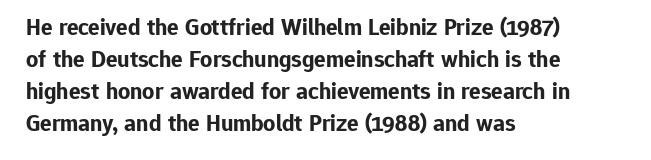
How are the letters spaced? Ordinarily, with no added tracking. Left-aligned paragraph, ragged on the right. The rows are spaced the way most documents space them. The glyphs are unaccompanied by any horizontal stroke below them. Weight check: bold — yes, fully. Ordinary non-slanted type is in use.
